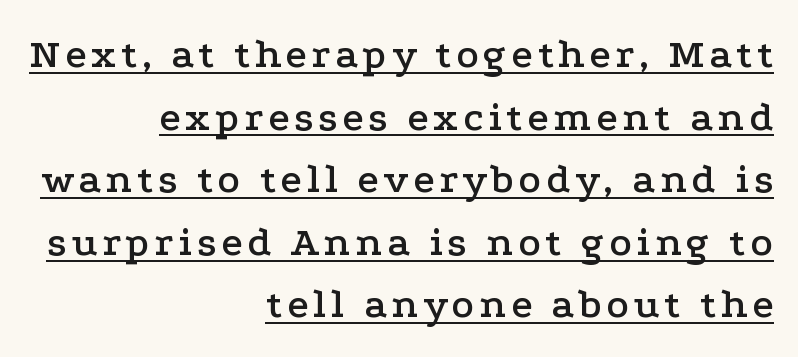
{"serif": "yes", "italic": "no", "width": "wide", "stroke_contrast": "low", "x_height": "medium", "monospaced": "no", "underline": "yes", "align": "right", "line_spacing": "normal", "line_spacing_ratio": 1.49, "glyph_px": 42}
